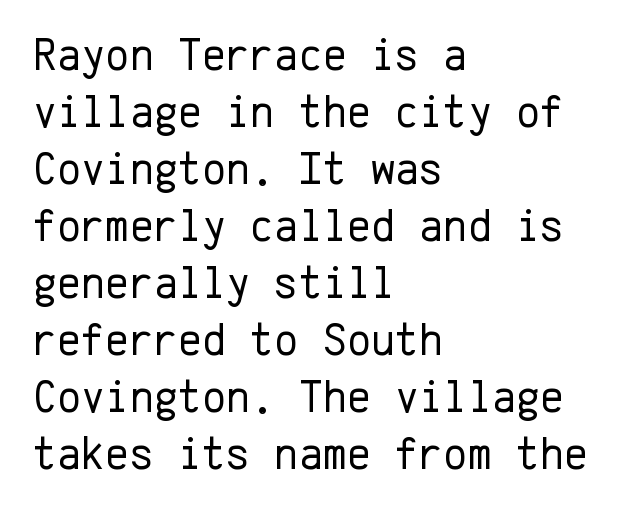
Decoration check: the copy has no underline. Weight: in the light-to-regular range. To sum up the face: it is a sans, with no serifs. Looks like terminal output: every glyph gets an equal slot. Look at the tracking — it's just the regular setting, nothing added. One-word summary of the alignment: left.
